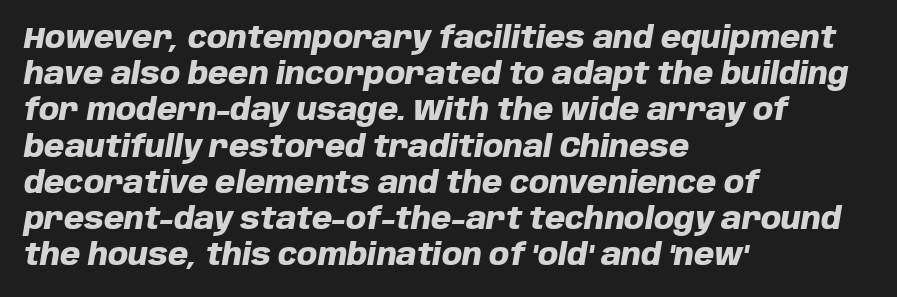
{"italic": "yes", "lean": "right", "slant_degrees": 10, "bold": "yes", "weight": "heavy", "width": "normal", "stroke_contrast": "low", "x_height": "large", "monospaced": "no", "underline": "no", "align": "left", "line_spacing": "normal", "line_spacing_ratio": 1.25, "letter_spacing": "normal", "letter_spacing_em": 0.0, "glyph_px": 29}
